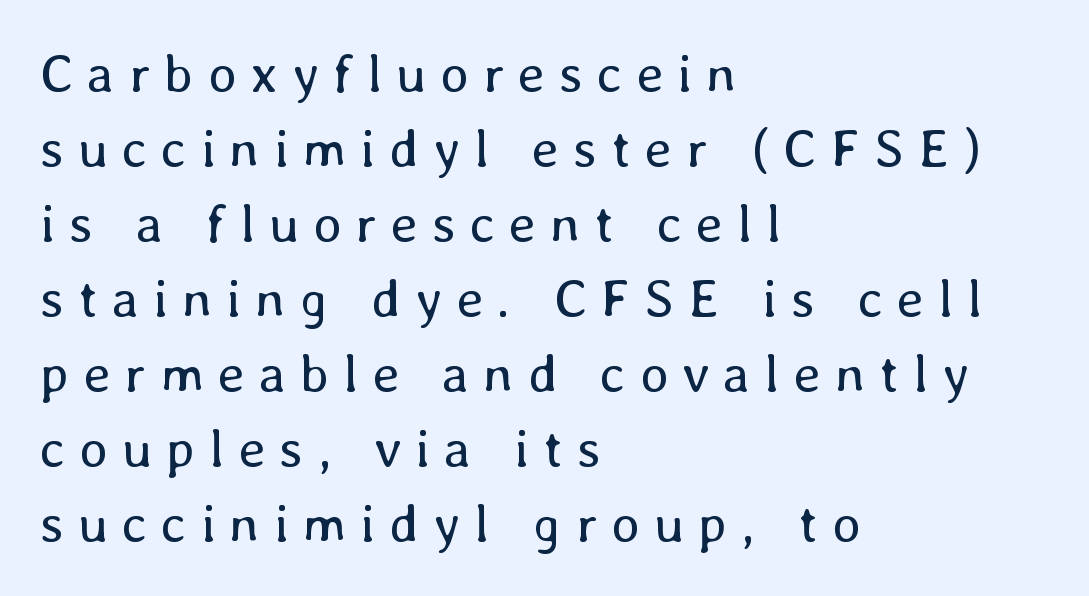
The image shows 54 px regular-weight type, upright; set left-aligned, normal line spacing (1.39x), unusually wide letter spacing (+0.26 em), not underlined; low stroke contrast and a medium x-height.
